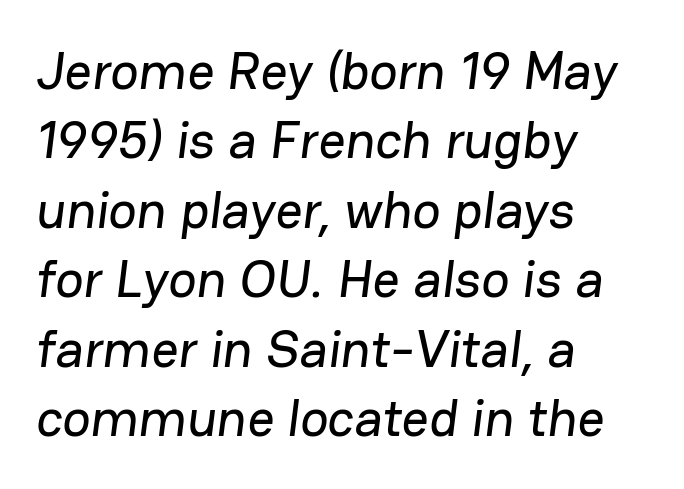
{"serif": "no", "width": "normal", "stroke_contrast": "low", "x_height": "medium", "monospaced": "no", "underline": "no", "align": "left", "line_spacing": "normal", "line_spacing_ratio": 1.31, "letter_spacing": "normal", "letter_spacing_em": 0.0, "glyph_px": 53}
